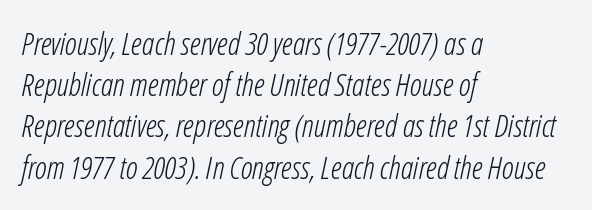
Slant detected: the letters are inclined. The letters look calm and open, with moderate or lighter stems. Each letter keeps its own natural width here, so spacing adapts to shape. The strip under each line holds only bare page.
